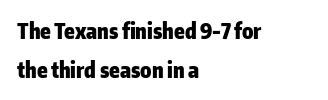
The image shows 21 px bold type, upright; set left-aligned, line spacing 1.84x, normal letter spacing, not underlined.
